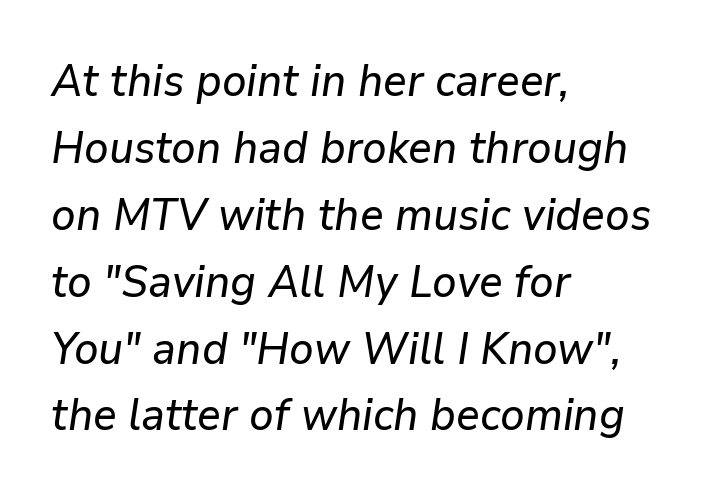
Yep, that's italic — everything's leaning. Which margin do the lines hug? The left one — the right edge is uneven. This rendering features lettering with no underline. Words appear dense and cohesive because spacing is normal. These lines are rendered in a variable-pitch font.
